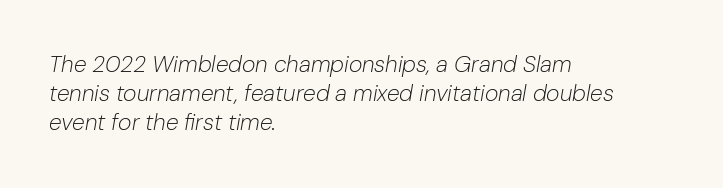
Q: Is the text bold? A: No.
Q: Is the text italic (slanted)? A: Yes, it leans right by about 10 degrees.
Q: Is the text underlined? A: No.
Q: How is the paragraph aligned? A: Left-aligned.
Q: Is the spacing between letters normal or unusually wide? A: Normal.
Q: Is the spacing between lines tight, normal or loose? A: Normal.
